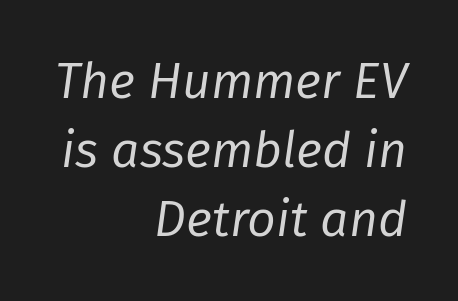
Q: Is the text bold? A: No.
Q: Is the text italic (slanted)? A: Yes, it leans right by about 8 degrees.
Q: Is the text underlined? A: No.
Q: How is the paragraph aligned? A: Right-aligned.
Q: Is the spacing between letters normal or unusually wide? A: Normal.
Q: Is the spacing between lines tight, normal or loose? A: Normal.
Q: Width (condensed, normal, or wide)? A: Normal.
Q: Stroke contrast? A: Low.
Q: x-height? A: Medium.
Q: Monospaced? A: No.
